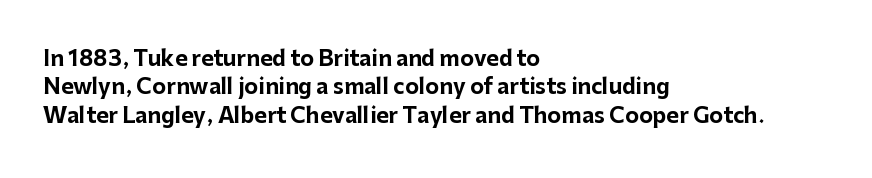
The image shows 21 px bold type, upright; set left-aligned, normal line spacing (1.35x), normal letter spacing, not underlined.
